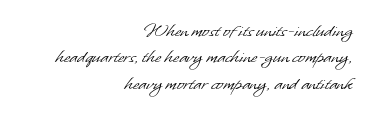
The passage is arranged like a letterhead date or caption credit — flush right. Stroke thickness stays within the range of a standard reading face or lighter. The rendering keeps characters at their native spacing. Rows of type keep a routine distance in the vertical direction.
